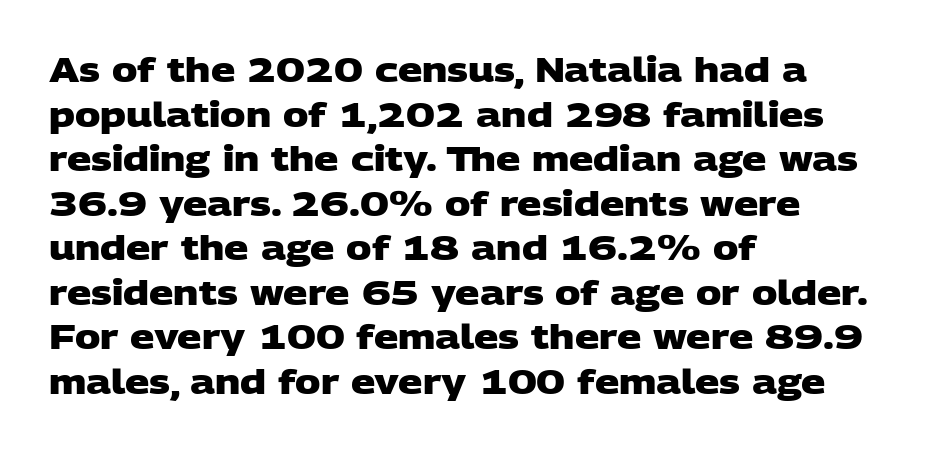
Students, note that the glyphs here touch the page at normal intervals. Typographic density is high because the face is bold. The characters display no serif detailing; their extremities are plain. Regarding leading, the lines here are spaced in the standard way.
